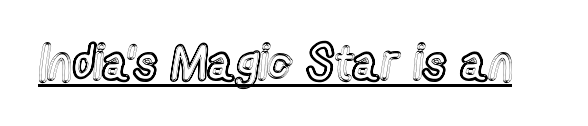
Q: Is the text italic (slanted)? A: Yes.
Q: Is the text underlined? A: Yes.
Q: Is the spacing between letters normal or unusually wide? A: Normal.
Q: Width (condensed, normal, or wide)? A: Condensed.
Q: x-height? A: Medium.
Q: Monospaced? A: No.
